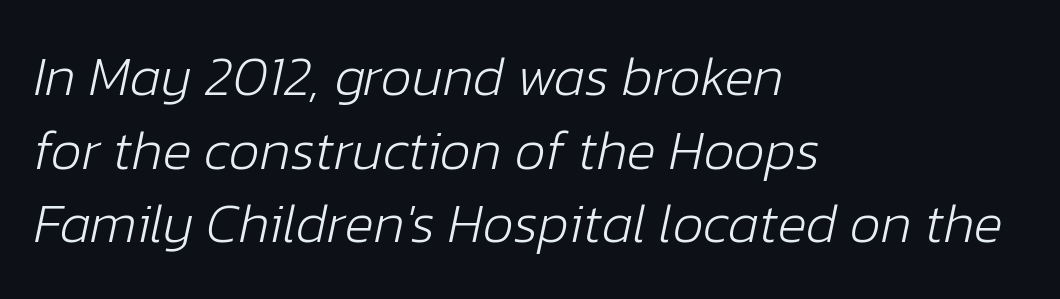
{"italic": "yes", "lean": "right", "slant_degrees": 12, "bold": "no", "weight": "light", "width": "normal", "stroke_contrast": "low", "x_height": "medium", "monospaced": "no", "underline": "no", "align": "left", "line_spacing": "normal", "line_spacing_ratio": 1.34, "letter_spacing": "normal", "letter_spacing_em": 0.0, "glyph_px": 55}
